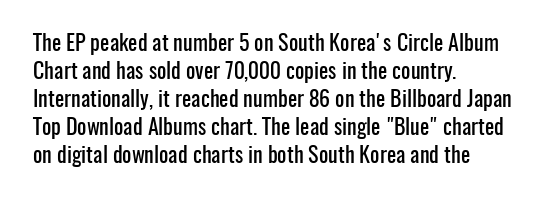
{"italic": "no", "underline": "no", "align": "left", "line_spacing": "normal", "line_spacing_ratio": 1.27, "letter_spacing": "normal", "letter_spacing_em": 0.0, "glyph_px": 22}
